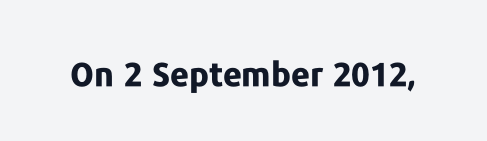
The image shows 33 px bold sans-serif type, upright; set normal letter spacing, not underlined; low stroke contrast and a medium x-height.
